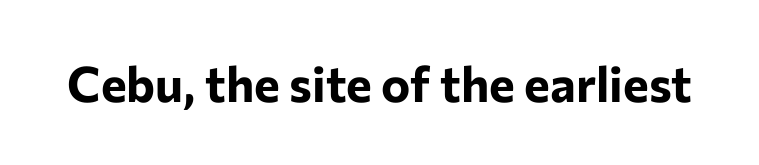
The image shows 49 px bold sans-serif type, upright; set normal letter spacing, not underlined; low stroke contrast and a medium x-height.
